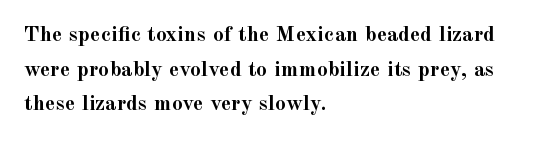
The image shows 22 px bold type, upright; set left-aligned, normal line spacing (1.57x), normal letter spacing, not underlined.
